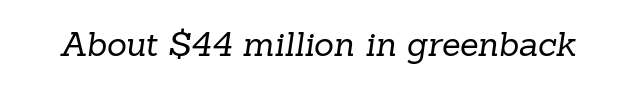
{"serif": "yes", "bold": "no", "weight": "regular", "width": "normal", "stroke_contrast": "low", "x_height": "medium", "monospaced": "no", "underline": "no", "letter_spacing": "normal", "letter_spacing_em": 0.0, "glyph_px": 34}
